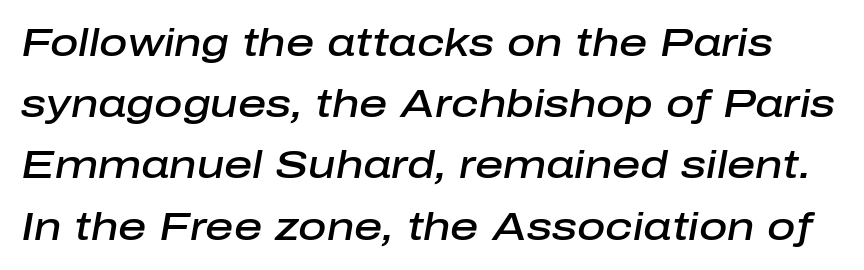
The image shows 39 px semibold type, italic (leaning right); set normal line spacing (1.57x), normal letter spacing, not underlined; low stroke contrast and a medium x-height.
